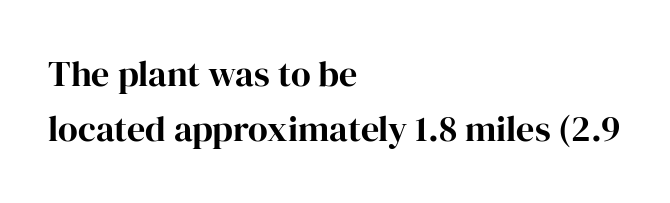
What stands out about the letter spacing? Nothing — it is the standard amount. Summary of vertical rhythm: regular, with standard interline spacing. Ordinary non-slanted type is in use. Proportional: the letters do not fall into vertical columns. Its strokes are broad and dark, the hallmark of bold type.
